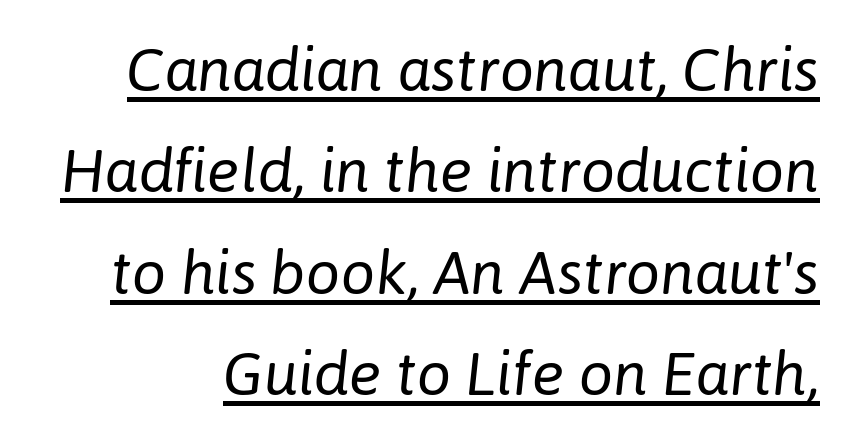
Tracking here is standard; glyphs follow each other at the usual distance. The typography opts for an oblique posture over an upright one. Underlining? Definitely there. Each letter keeps its own natural width here, so spacing adapts to shape.
